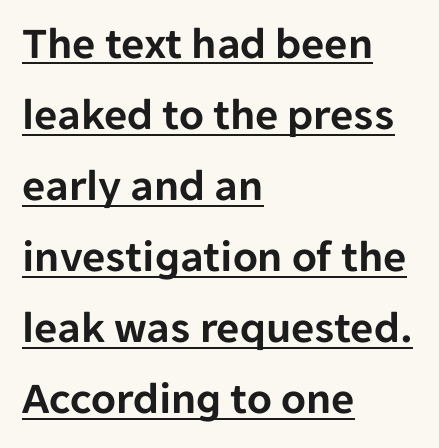
{"serif": "no", "italic": "no", "width": "normal", "stroke_contrast": "low", "x_height": "medium", "monospaced": "no", "underline": "yes", "align": "left", "line_spacing": "normal", "line_spacing_ratio": 1.58, "letter_spacing": "normal", "letter_spacing_em": 0.0, "glyph_px": 45}
